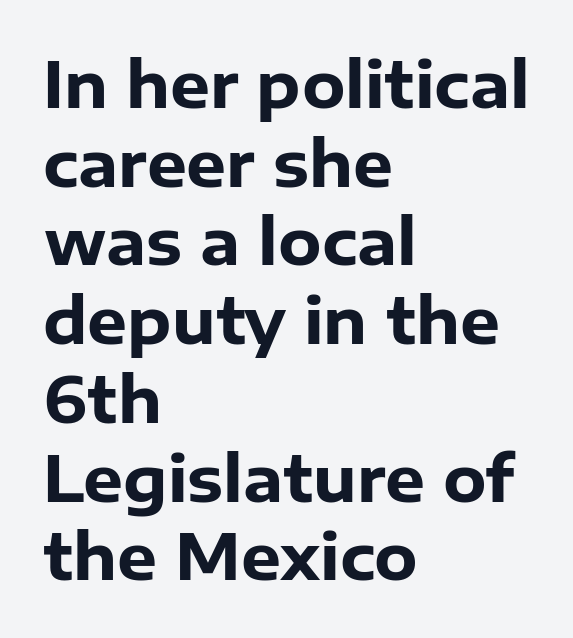
The image shows 63 px heavy sans-serif type, upright; set left-aligned, normal line spacing (1.25x), normal letter spacing, not underlined; low stroke contrast and a medium x-height.
